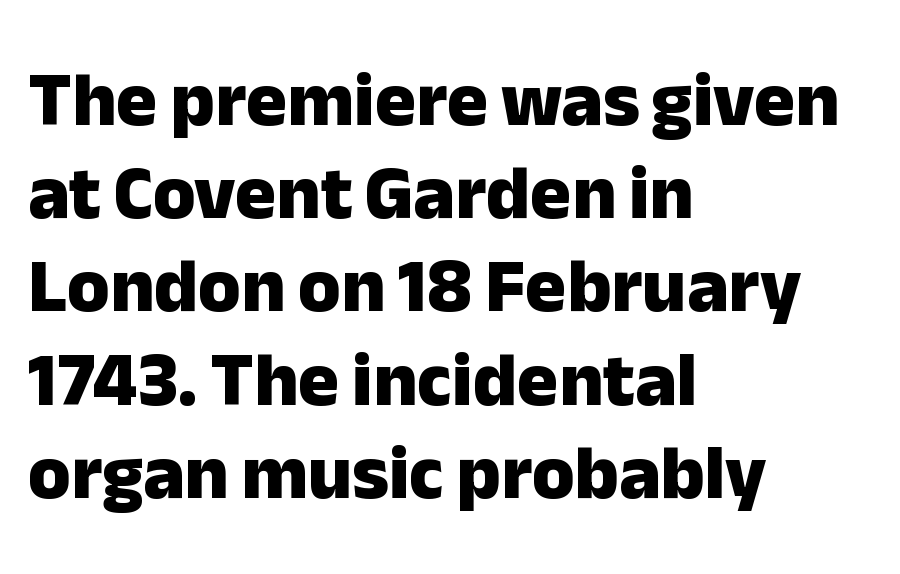
{"serif": "no", "italic": "no", "bold": "yes", "weight": "heavy", "width": "normal", "stroke_contrast": "low", "x_height": "medium", "monospaced": "no", "underline": "no", "align": "left", "line_spacing_ratio": 1.21, "letter_spacing": "normal", "letter_spacing_em": 0.0, "glyph_px": 77}
